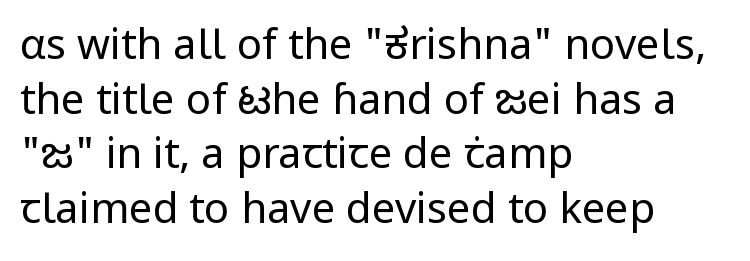
{"serif": "no", "italic": "no", "bold": "no", "weight": "regular", "width": "normal", "stroke_contrast": "low", "x_height": "medium", "monospaced": "no", "underline": "no", "align": "left", "line_spacing": "normal", "line_spacing_ratio": 1.3, "letter_spacing": "normal", "letter_spacing_em": 0.0, "glyph_px": 42}
